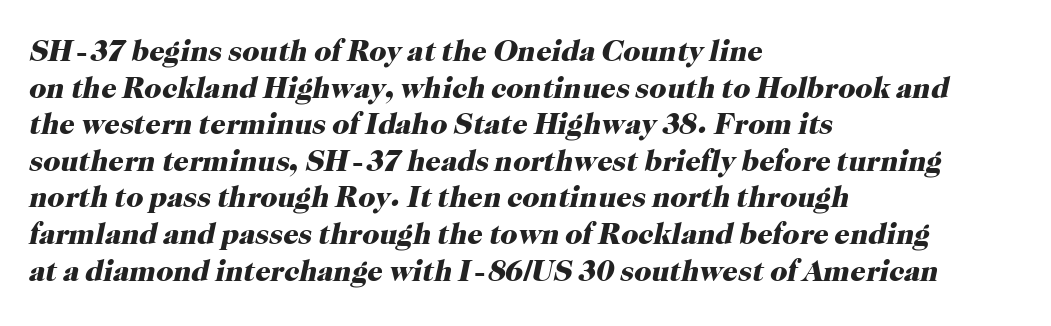
The image shows 30 px heavy serif type, italic (leaning right); set left-aligned, line spacing 1.22x, normal letter spacing, not underlined; high stroke contrast and a medium x-height.
